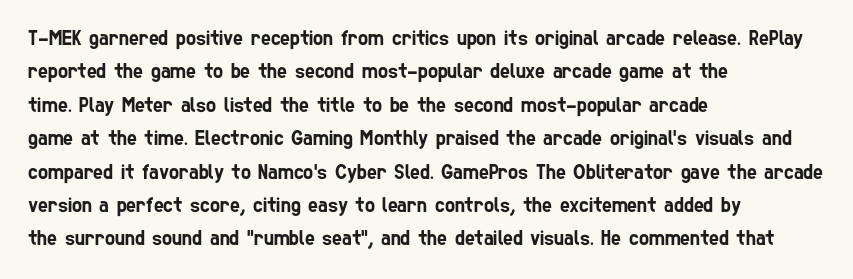
{"underline": "no", "align": "left", "line_spacing": "normal", "line_spacing_ratio": 1.59, "letter_spacing": "normal", "letter_spacing_em": 0.0, "glyph_px": 21}
